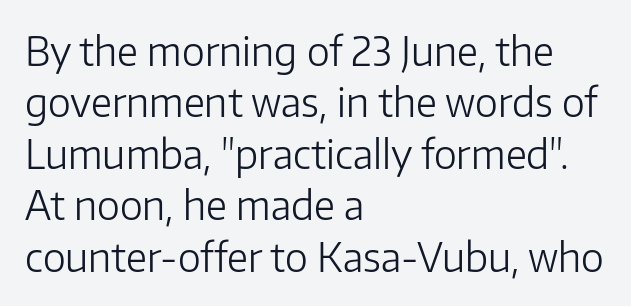
The image shows 39 px light sans-serif type, upright; set left-aligned, normal line spacing (1.32x), normal letter spacing, not underlined; low stroke contrast and a medium x-height.
